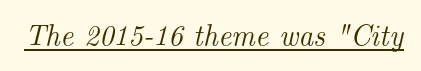
The image shows 29 px serif type, italic (leaning right); set normal letter spacing, underlined; medium stroke contrast and a small x-height.
